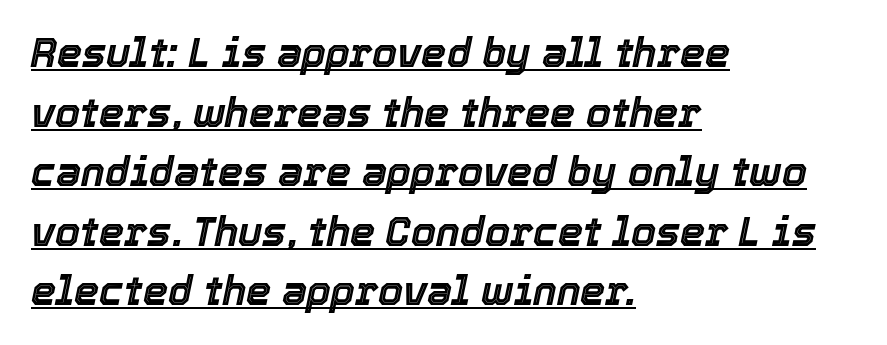
{"italic": "yes", "lean": "right", "slant_degrees": 12, "width": "normal", "x_height": "medium", "monospaced": "no", "underline": "yes", "align": "left", "line_spacing": "normal", "line_spacing_ratio": 1.49, "letter_spacing": "normal", "letter_spacing_em": 0.0, "glyph_px": 40}
